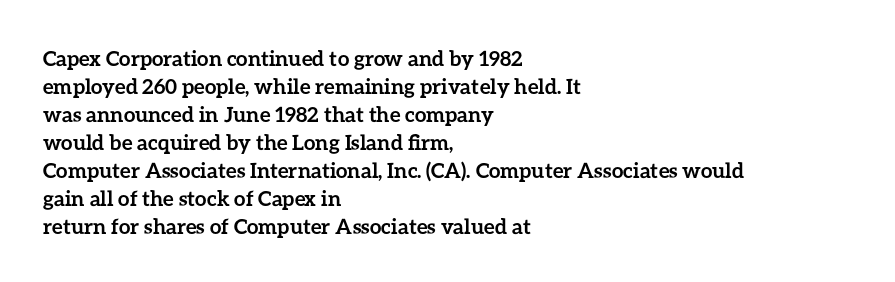
{"italic": "no", "bold": "yes", "underline": "no", "align": "left", "line_spacing": "normal", "line_spacing_ratio": 1.33, "letter_spacing": "normal", "letter_spacing_em": 0.0, "glyph_px": 21}
